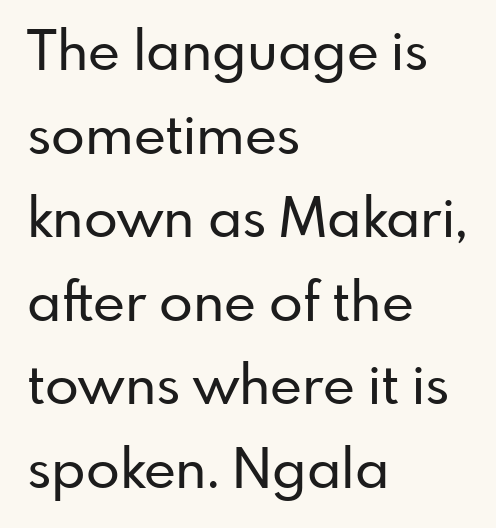
Serif or sans? Sans — the stroke terminals are bare. Alignment: flush left. The rendering uses natural spacing where letterforms have individual widths. Characters remain perfectly vertical along every line. The letterforms sit shoulder to shoulder at normal distance.
